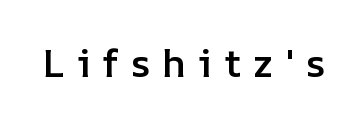
{"italic": "no", "bold": "semi", "weight": "semibold", "width": "normal", "stroke_contrast": "low", "x_height": "medium", "monospaced": "no", "underline": "no", "letter_spacing": "wide", "letter_spacing_em": 0.31, "glyph_px": 39}
